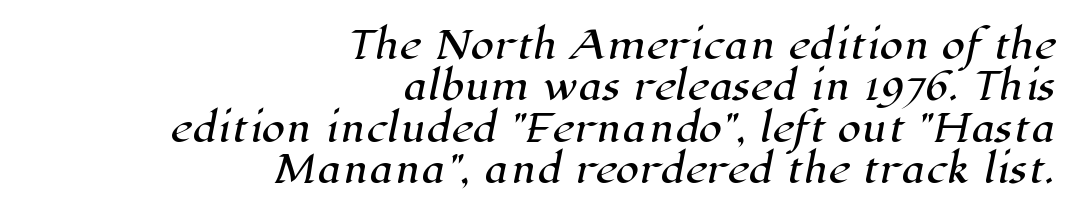
The vertical gap from one line to the next is small. Is the letter spacing exaggerated? No — it looks like the ordinary default. The strip under each line holds only bare page. I'd call this a serif setting — the letters wear small feet. Proportional: the letters do not fall into vertical columns.
